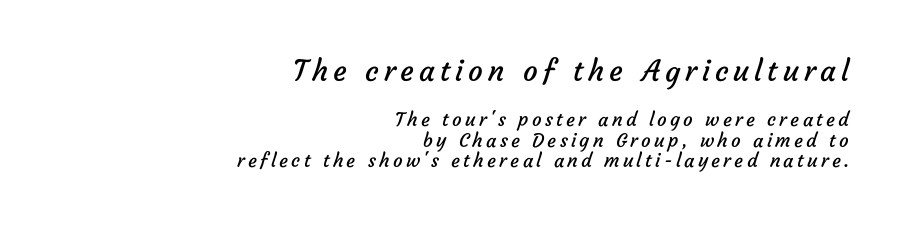
Q: Is the text bold? A: No.
Q: Is the typeface a serif or a sans-serif typeface? A: Sans-serif.
Q: Is the text underlined? A: No.
Q: How is the paragraph aligned? A: Right-aligned.
Q: Is the spacing between lines tight, normal or loose? A: Tight.
Q: Which block of text is set in a larger size, the first (top) or the second (bottom)? A: The first (top) one.
Q: Width (condensed, normal, or wide)? A: Normal.
Q: Stroke contrast? A: Low.
Q: x-height? A: Medium.
Q: Monospaced? A: No.
